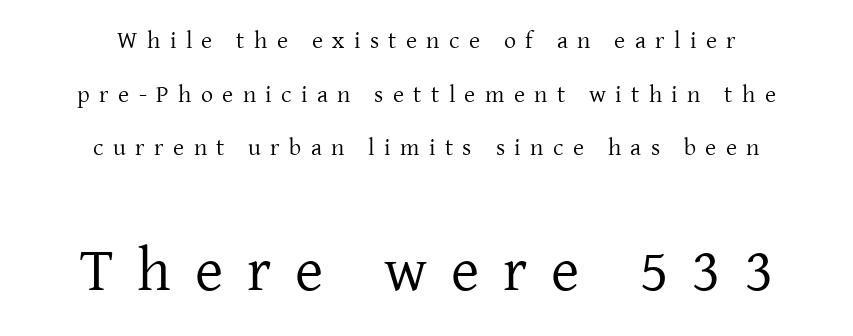
{"serif": "yes", "italic": "no", "bold": "no", "weight": "regular", "width": "normal", "stroke_contrast": "low", "x_height": "medium", "monospaced": "no", "underline": "no", "align": "center", "line_spacing": "loose", "line_spacing_ratio": 2.23, "letter_spacing": "wide", "letter_spacing_em": 0.39, "larger_block": "second", "size_ratio": 2.54, "glyph_px": 61}
